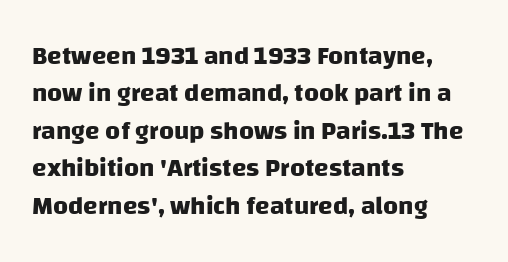
{"bold": "yes", "underline": "no", "align": "left", "line_spacing": "normal", "line_spacing_ratio": 1.44, "letter_spacing": "normal", "letter_spacing_em": 0.0, "glyph_px": 26}
